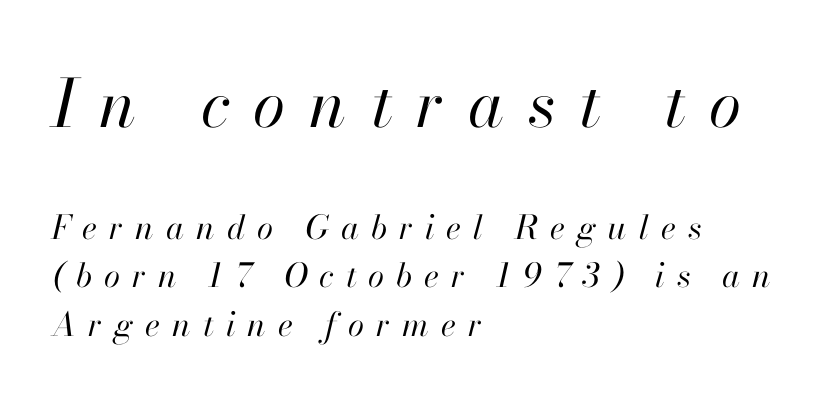
Q: Is the text bold? A: No.
Q: Is the text italic (slanted)? A: Yes, it leans right by about 13 degrees.
Q: Is the text underlined? A: No.
Q: How is the paragraph aligned? A: Left-aligned.
Q: Is the spacing between letters normal or unusually wide? A: Unusually wide.
Q: Is the spacing between lines tight, normal or loose? A: Normal.
Q: Which block of text is set in a larger size, the first (top) or the second (bottom)? A: The first (top) one.
Q: Width (condensed, normal, or wide)? A: Normal.
Q: Stroke contrast? A: High.
Q: x-height? A: Small.
Q: Monospaced? A: No.
